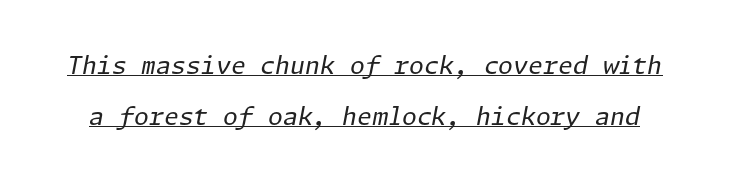
{"italic": "yes", "lean": "right", "slant_degrees": 11, "bold": "no", "underline": "yes", "line_spacing": "loose", "line_spacing_ratio": 2.14, "letter_spacing": "normal", "letter_spacing_em": 0.0, "glyph_px": 24}
